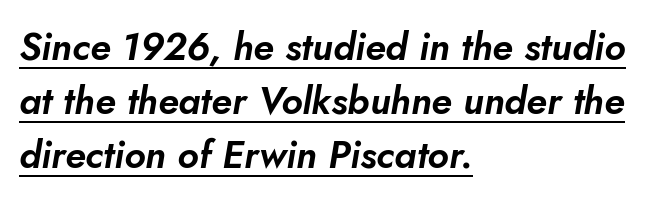
Q: Is the text italic (slanted)? A: Yes, it leans right by about 10 degrees.
Q: Is the text underlined? A: Yes.
Q: How is the paragraph aligned? A: Left-aligned.
Q: Is the spacing between letters normal or unusually wide? A: Normal.
Q: Is the spacing between lines tight, normal or loose? A: Normal.
Q: Width (condensed, normal, or wide)? A: Normal.
Q: Stroke contrast? A: Low.
Q: x-height? A: Small.
Q: Monospaced? A: No.
